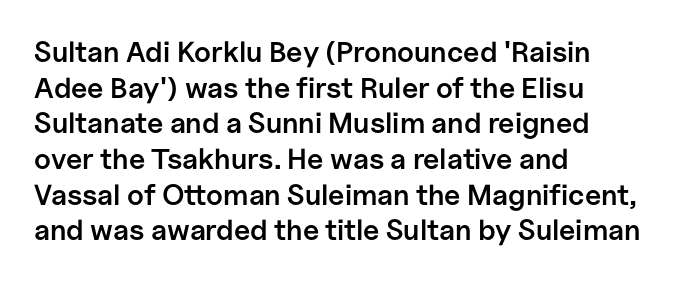
Q: Is the text bold? A: Semi-bold.
Q: Is the text italic (slanted)? A: No, it is upright.
Q: Is the typeface a serif or a sans-serif typeface? A: Sans-serif.
Q: Is the text underlined? A: No.
Q: How is the paragraph aligned? A: Left-aligned.
Q: Is the spacing between letters normal or unusually wide? A: Normal.
Q: Width (condensed, normal, or wide)? A: Normal.
Q: Stroke contrast? A: Low.
Q: x-height? A: Medium.
Q: Monospaced? A: No.
